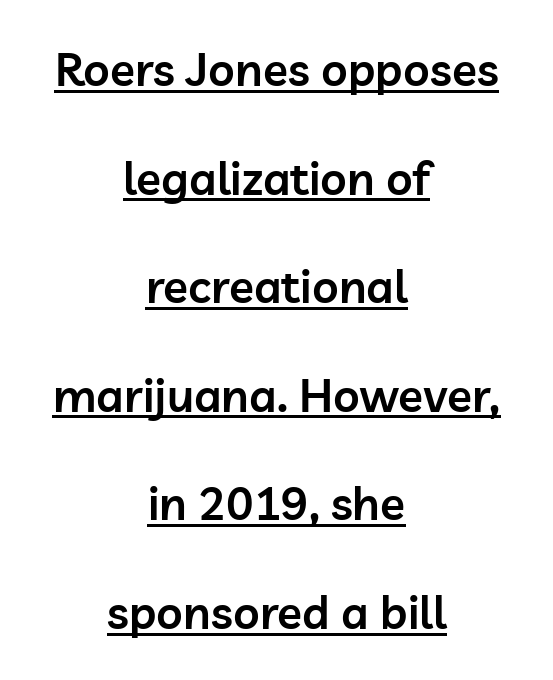
{"serif": "no", "italic": "no", "bold": "semi", "weight": "semibold", "width": "normal", "stroke_contrast": "low", "x_height": "medium", "monospaced": "no", "underline": "yes", "align": "center", "line_spacing": "loose", "line_spacing_ratio": 2.36, "letter_spacing": "normal", "letter_spacing_em": 0.0, "glyph_px": 46}
